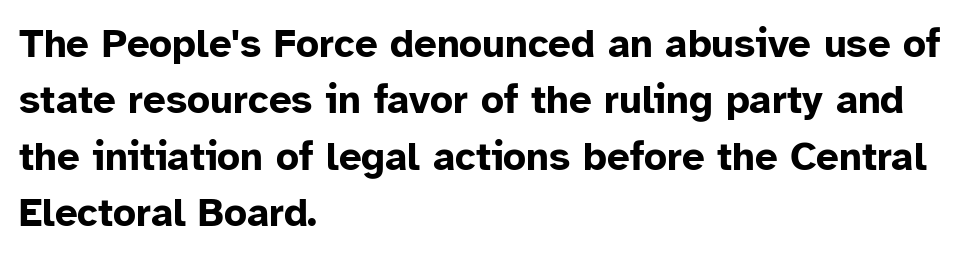
{"serif": "no", "italic": "no", "bold": "yes", "weight": "bold", "width": "normal", "stroke_contrast": "low", "x_height": "medium", "monospaced": "no", "underline": "no", "align": "left", "line_spacing": "normal", "line_spacing_ratio": 1.41, "letter_spacing": "normal", "letter_spacing_em": 0.0, "glyph_px": 40}
